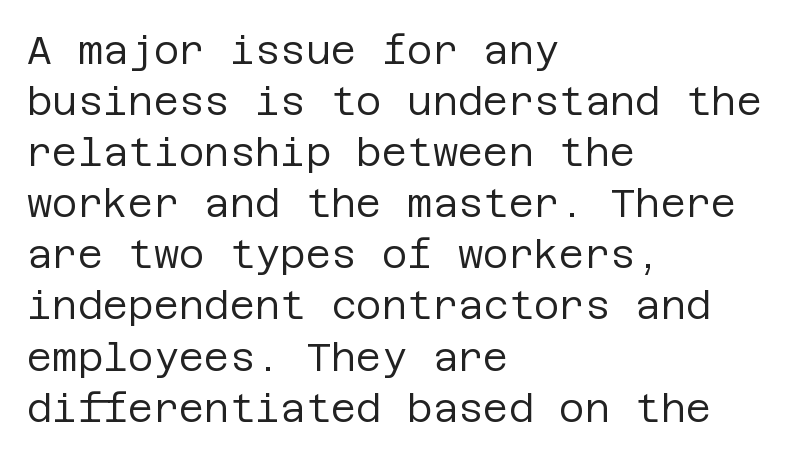
Serifs: no, the terminals of the letterforms are clean. The rendering anchors every line to the left-hand side. Vertical spacing — default. Underline: absent. Weight: not bold — regular or lighter. Students, note that the glyphs here touch the page at normal intervals.
